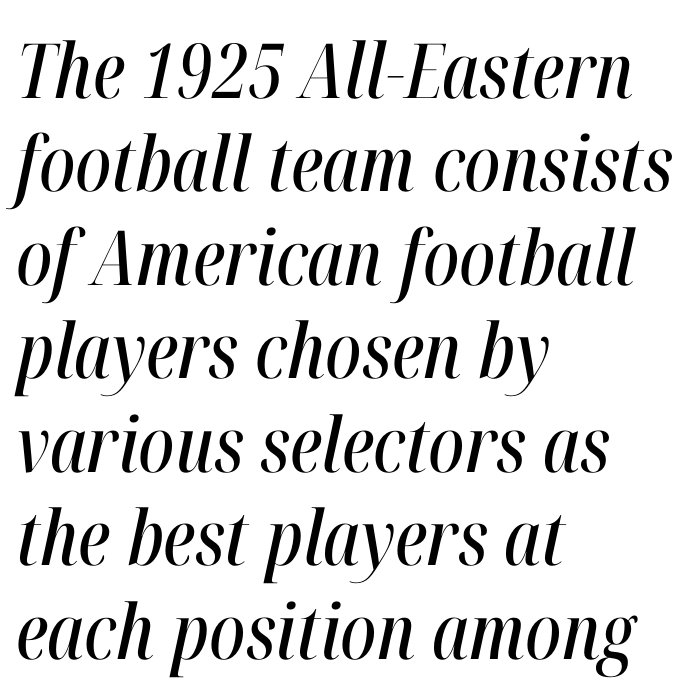
The image shows 76 px condensed type, italic (leaning right); set left-aligned, line spacing 1.23x, normal letter spacing, not underlined; high stroke contrast and a medium x-height.
